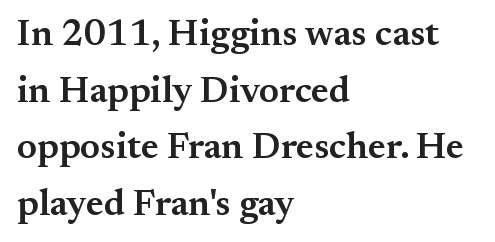
The tracking reads as untouched default to a designer's eye. This rendering employs a face with finishing strokes, i.e., a serif. A typesetter would call this proportional, since set widths differ per character. The strip under each line holds only bare page. Notice how the passage keeps a crisp vertical edge on the left only. Ascenders rise straight up at ninety degrees.
